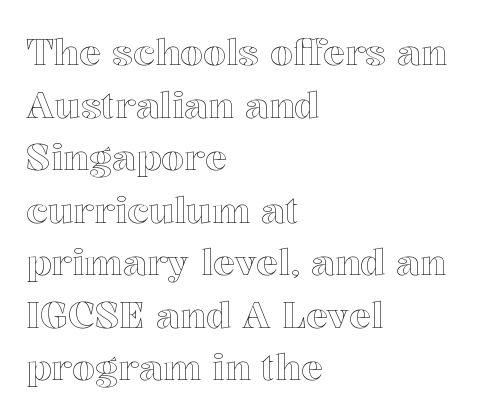
The image shows 37 px text type, upright; set left-aligned, normal line spacing (1.42x), normal letter spacing, not underlined; a medium x-height.
